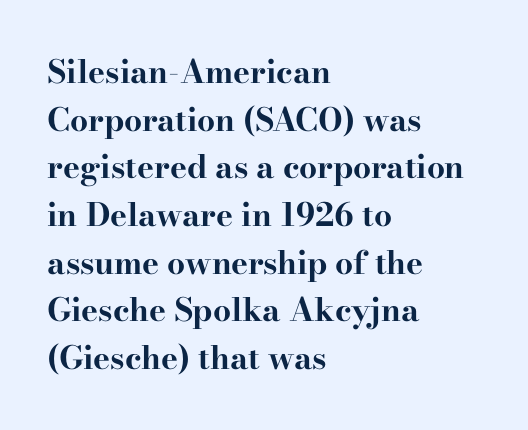
The image shows 32 px bold, wide serif type, upright; set left-aligned, normal line spacing (1.49x), normal letter spacing, not underlined; high stroke contrast and a small x-height.
